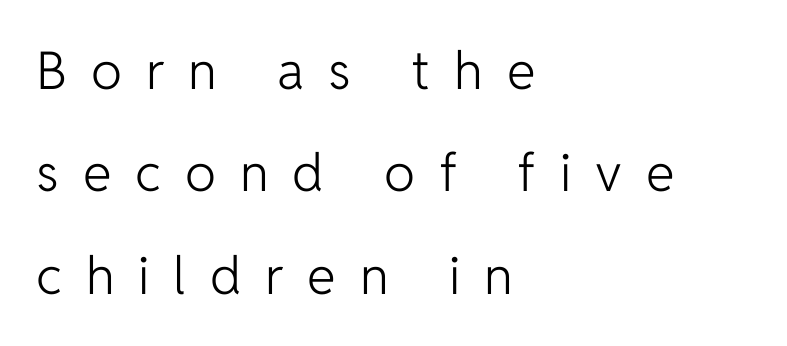
The text block is weighted toward the left margin, trailing off unevenly rightward. Any mark beneath the type? The region is blank. Letterform terminals end flat and unadorned throughout the passage. Does extra space separate the letters? Yes, quite a lot of it. Compared with a typical body face, this is equally light or lighter still.
